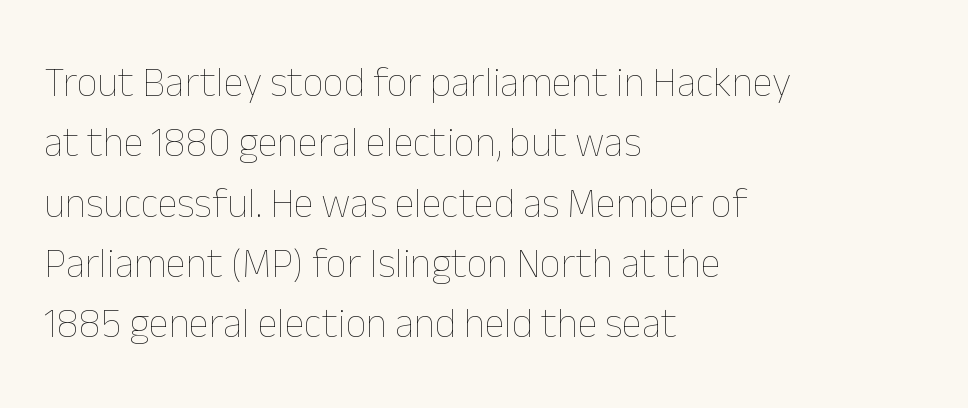
Q: Is the text bold? A: No.
Q: Is the text italic (slanted)? A: No, it is upright.
Q: Is the text underlined? A: No.
Q: How is the paragraph aligned? A: Left-aligned.
Q: Is the spacing between letters normal or unusually wide? A: Normal.
Q: Is the spacing between lines tight, normal or loose? A: Normal.
Q: Width (condensed, normal, or wide)? A: Normal.
Q: Stroke contrast? A: Low.
Q: x-height? A: Medium.
Q: Monospaced? A: No.
